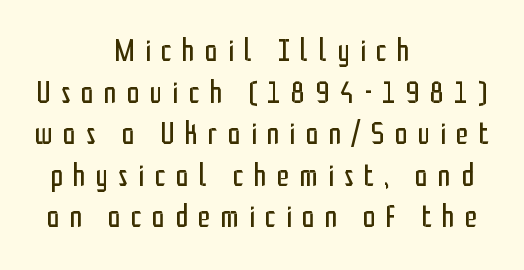
{"serif": "no", "italic": "no", "bold": "no", "weight": "regular", "width": "condensed", "stroke_contrast": "low", "x_height": "medium", "monospaced": "no", "underline": "no", "align": "center", "line_spacing": "normal", "line_spacing_ratio": 1.3, "letter_spacing": "wide", "letter_spacing_em": 0.32, "glyph_px": 32}
